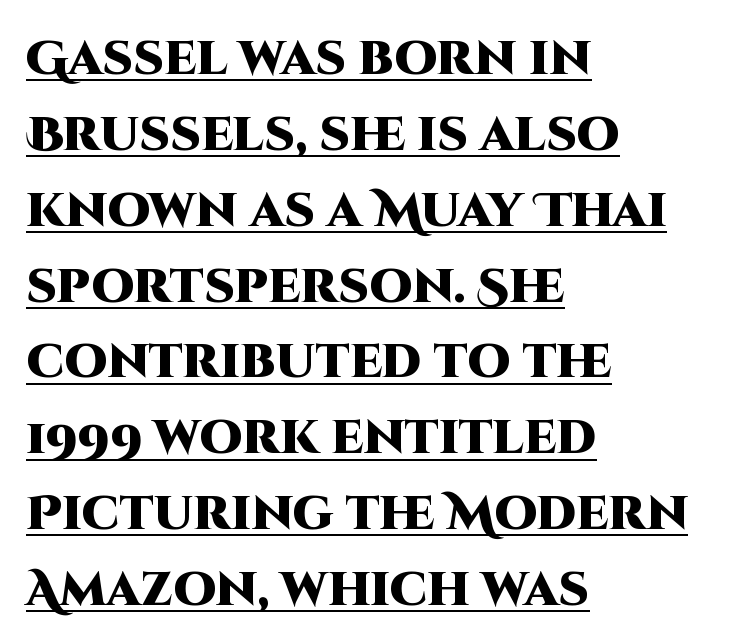
Q: Is the text bold? A: Yes.
Q: Is the text italic (slanted)? A: No, it is upright.
Q: Is the typeface a serif or a sans-serif typeface? A: Sans-serif.
Q: Is the text underlined? A: Yes.
Q: How is the paragraph aligned? A: Left-aligned.
Q: Is the spacing between letters normal or unusually wide? A: Normal.
Q: Is the spacing between lines tight, normal or loose? A: Normal.
Q: Width (condensed, normal, or wide)? A: Normal.
Q: Stroke contrast? A: High.
Q: x-height? A: Large.
Q: Monospaced? A: No.
